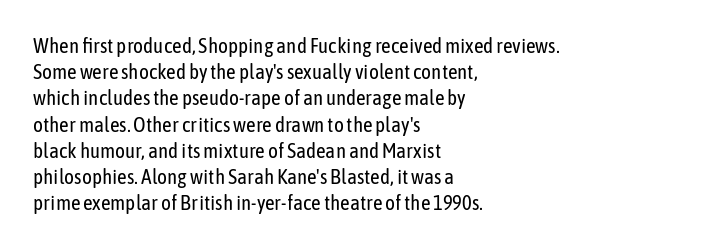
Q: Is the text bold? A: No.
Q: Is the text italic (slanted)? A: No, it is upright.
Q: Is the text underlined? A: No.
Q: How is the paragraph aligned? A: Left-aligned.
Q: Is the spacing between letters normal or unusually wide? A: Normal.
Q: Is the spacing between lines tight, normal or loose? A: Normal.
